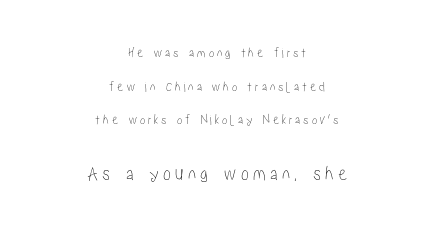
Q: Is the text italic (slanted)? A: No, it is upright.
Q: Is the text underlined? A: No.
Q: How is the paragraph aligned? A: Centered.
Q: Is the spacing between letters normal or unusually wide? A: Unusually wide.
Q: Is the spacing between lines tight, normal or loose? A: Loose.
Q: Which block of text is set in a larger size, the first (top) or the second (bottom)? A: The second (bottom) one.
